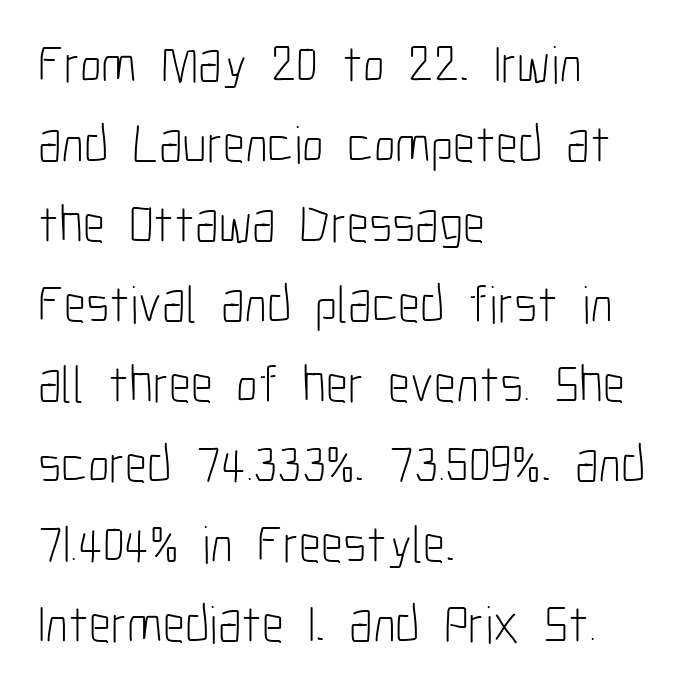
Q: Is the text bold? A: No.
Q: Is the text italic (slanted)? A: No, it is upright.
Q: Is the typeface a serif or a sans-serif typeface? A: Sans-serif.
Q: Is the text underlined? A: No.
Q: How is the paragraph aligned? A: Left-aligned.
Q: Is the spacing between letters normal or unusually wide? A: Normal.
Q: Is the spacing between lines tight, normal or loose? A: Normal.
Q: Width (condensed, normal, or wide)? A: Condensed.
Q: Stroke contrast? A: Low.
Q: x-height? A: Medium.
Q: Monospaced? A: No.
